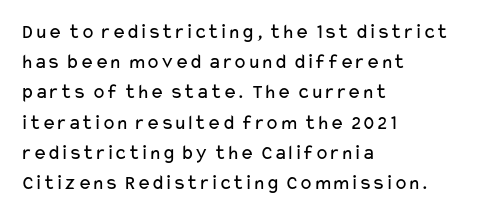
Q: Is the text bold? A: No.
Q: Is the text italic (slanted)? A: No, it is upright.
Q: Is the text underlined? A: No.
Q: How is the paragraph aligned? A: Left-aligned.
Q: Is the spacing between letters normal or unusually wide? A: Normal.
Q: Is the spacing between lines tight, normal or loose? A: Normal.
